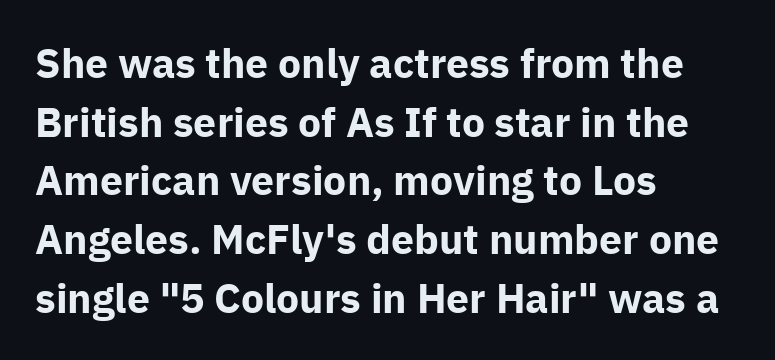
How heavy is the stroke? Heavy — this is a bold. Notice how descenders clear the ascenders below comfortably — that's standard leading. Each letter keeps its own natural width here, so spacing adapts to shape. Short and long lines alike share a common starting point at left.
